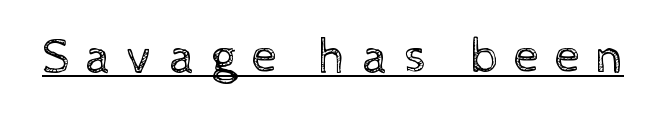
Q: Is the text bold? A: No.
Q: Is the text italic (slanted)? A: No, it is upright.
Q: Is the text underlined? A: Yes.
Q: Is the spacing between letters normal or unusually wide? A: Unusually wide.
Q: Width (condensed, normal, or wide)? A: Normal.
Q: x-height? A: Medium.
Q: Monospaced? A: No.
